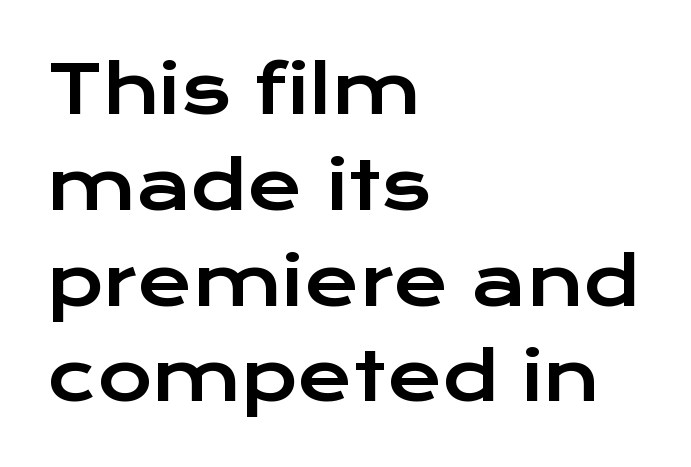
Vertical strokes here are truly vertical. Each word holds together tightly as a unit, with standard inter-letter gaps. Students, observe: this is what conventionally led text looks like. Beneath every word, the page is bare. These lines are rendered in a variable-pitch font. Check where the strokes stop: nothing finishes them off — pure sans.
